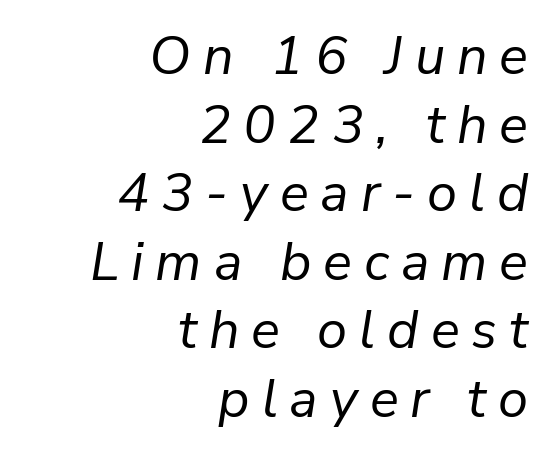
Letter spacing: wide. Note the varied advance widths — an 'i' is clearly narrower than an 'm'. Notice how descenders clear the ascenders below comfortably — that's standard leading. Line ends are locked; line starts wander.
